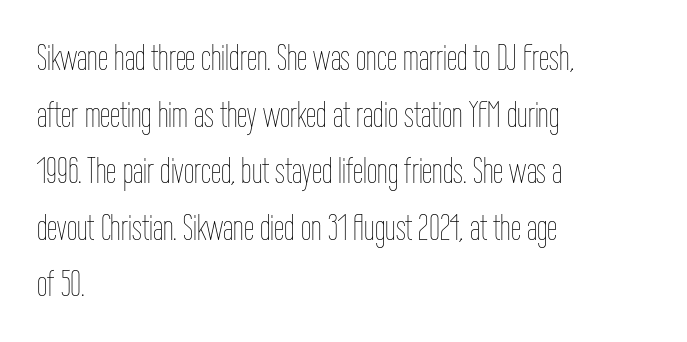
Is there much room between lines? A standard amount, neither cramped nor airy. The text block is weighted toward the left margin, trailing off unevenly rightward. Words appear dense and cohesive because spacing is normal. The baseline area is clear. Looks like regular typesetting: each glyph gets only the width it needs.
